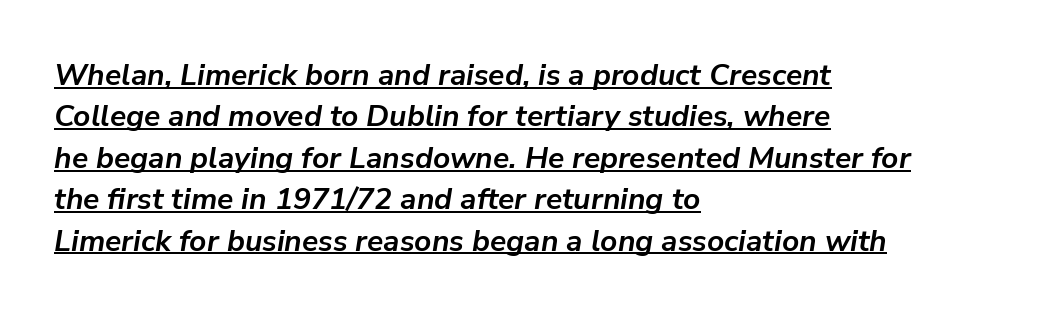
Baseline-to-baseline distance is the conventional proportion of letter height. The glyphs have the mass of a bold cut. Between one letter and the next there's only the usual sliver of space. The face used here is proportionally spaced, like ordinary book or web type. Reading down the block, your eye returns to a fixed left position each line.
